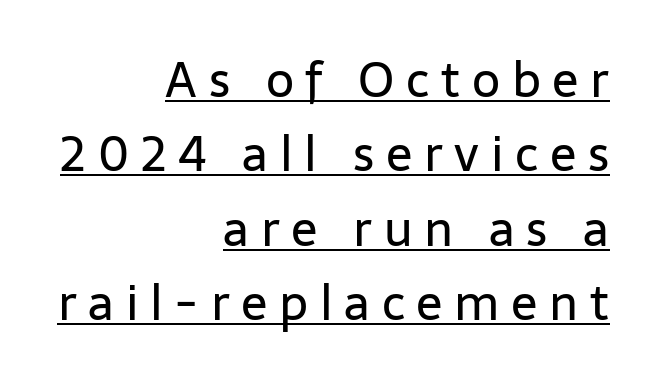
Q: Is the text bold? A: No.
Q: Is the text italic (slanted)? A: No, it is upright.
Q: Is the typeface a serif or a sans-serif typeface? A: Sans-serif.
Q: Is the text underlined? A: Yes.
Q: How is the paragraph aligned? A: Right-aligned.
Q: Is the spacing between letters normal or unusually wide? A: Unusually wide.
Q: Is the spacing between lines tight, normal or loose? A: Normal.
Q: Width (condensed, normal, or wide)? A: Normal.
Q: Stroke contrast? A: Low.
Q: x-height? A: Medium.
Q: Monospaced? A: No.
